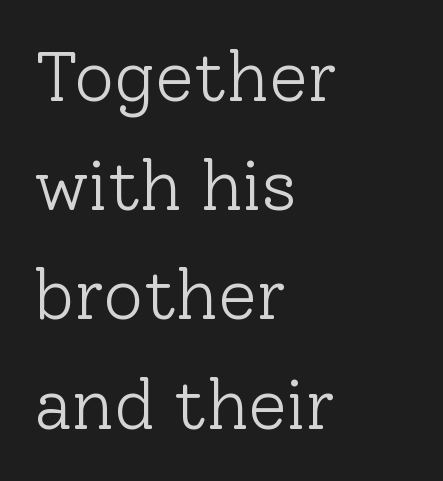
The typeface chosen for these lines features serifs. Counters stay open thanks to moderate or lighter strokes. Is the block centered? No — it sits flush against the left margin. This rendering leaves character spacing at its baseline value. Proportional: the letters do not fall into vertical columns.
